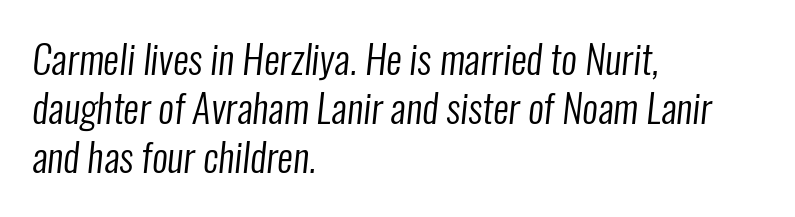
The image shows 39 px regular-weight, condensed sans-serif type; set left-aligned, normal line spacing (1.26x), normal letter spacing, not underlined; low stroke contrast and a medium x-height.
